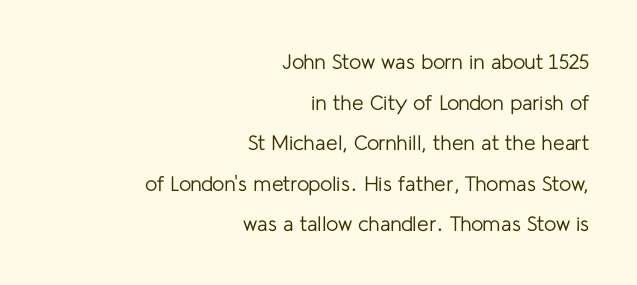
Underline: absent. Notice how the stems are strictly vertical — no italics here. Spacing between characters is what you'd get straight out of the box. Leftover space on each line is placed entirely before the opening word.
